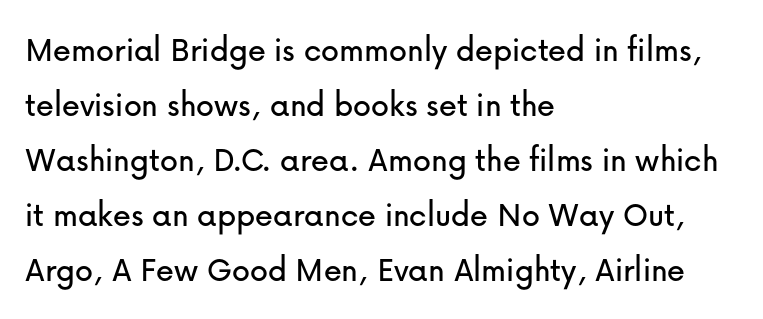
{"serif": "no", "italic": "no", "width": "normal", "stroke_contrast": "low", "x_height": "medium", "monospaced": "no", "underline": "no", "align": "left", "line_spacing": "normal", "line_spacing_ratio": 1.53, "letter_spacing": "normal", "letter_spacing_em": 0.0, "glyph_px": 36}
